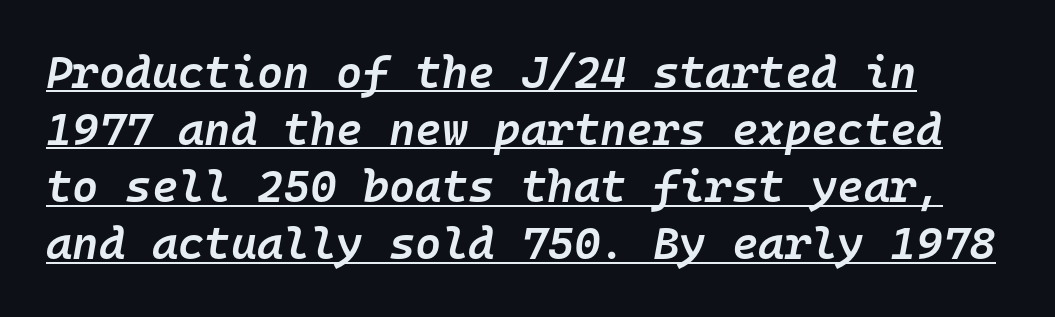
The whole block is typeset with a tilt. Somebody hit Ctrl+U on this one — the words are underlined. Here the designer chose a console-style face with uniform glyph widths. If you measured baseline to baseline, you'd find a middling distance.
